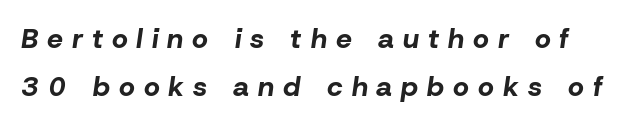
The image shows 28 px bold type, italic (leaning right); set normal line spacing (1.7x), unusually wide letter spacing (+0.32 em), not underlined; low stroke contrast and a medium x-height.
